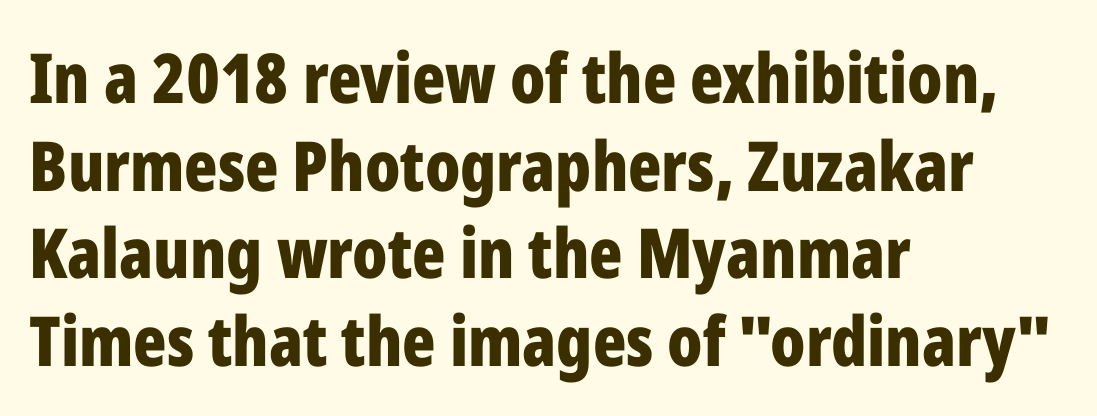
{"serif": "no", "italic": "no", "bold": "yes", "weight": "bold", "width": "condensed", "stroke_contrast": "low", "x_height": "medium", "monospaced": "no", "underline": "no", "align": "left", "line_spacing": "normal", "line_spacing_ratio": 1.27, "letter_spacing": "normal", "letter_spacing_em": 0.0, "glyph_px": 69}
